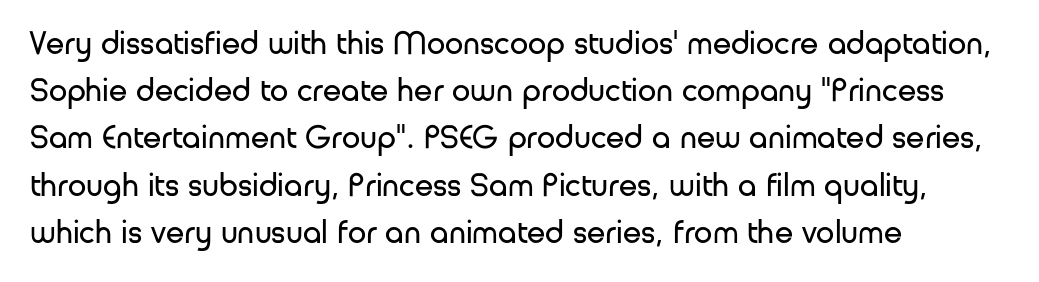
{"serif": "no", "italic": "no", "bold": "no", "weight": "regular", "width": "normal", "stroke_contrast": "low", "x_height": "medium", "monospaced": "no", "underline": "no", "align": "left", "line_spacing": "normal", "line_spacing_ratio": 1.43, "letter_spacing": "normal", "letter_spacing_em": 0.0, "glyph_px": 33}
